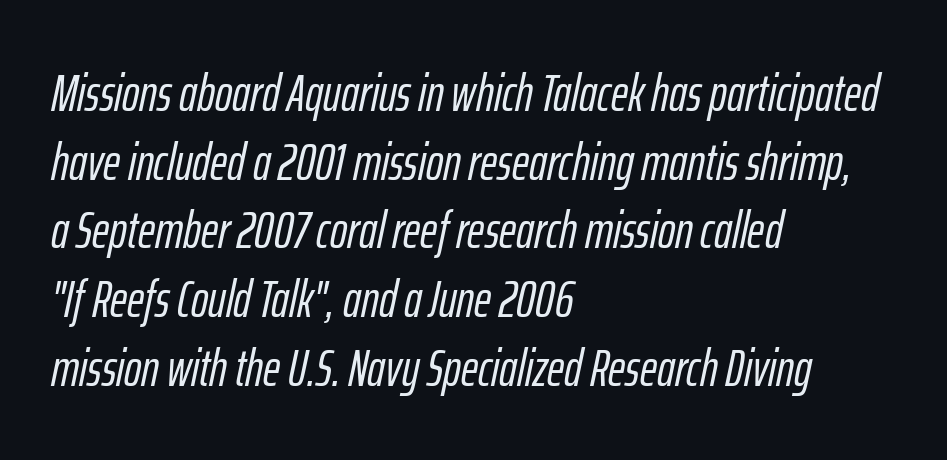
The image shows 52 px condensed type, italic (leaning right); set left-aligned, normal line spacing (1.32x), normal letter spacing, not underlined; low stroke contrast and a medium x-height.
